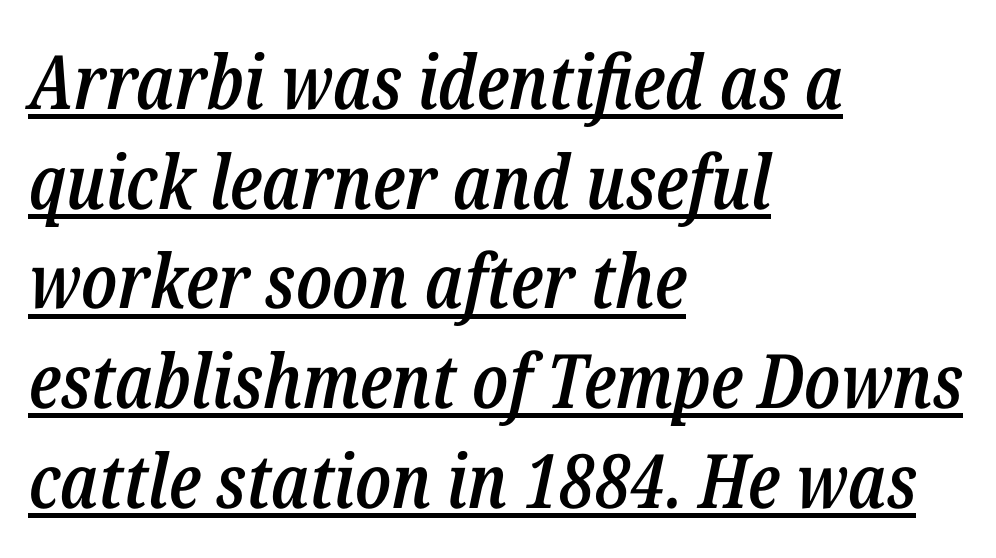
The image shows 75 px semibold, condensed type, italic (leaning right); set left-aligned, normal line spacing (1.33x), normal letter spacing, underlined; low stroke contrast and a medium x-height.
